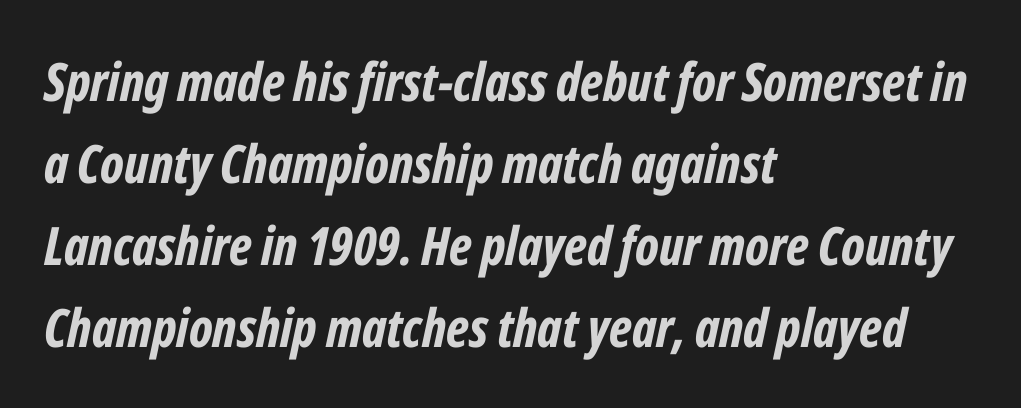
Observe the lean: these are italic letterforms. Type without underlining. This sample has the flowing, uneven cadence of proportional lettering. The passage shown has conventional tracking throughout. The rendering uses a bold face; every stroke is thick and dark.
